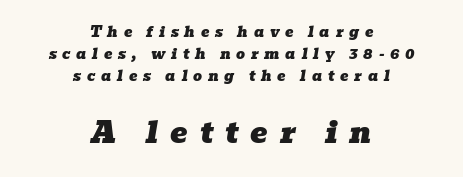
Q: Is the text italic (slanted)? A: Yes, it leans right by about 10 degrees.
Q: Is the typeface a serif or a sans-serif typeface? A: Serif.
Q: Is the text underlined? A: No.
Q: How is the paragraph aligned? A: Centered.
Q: Is the spacing between letters normal or unusually wide? A: Unusually wide.
Q: Is the spacing between lines tight, normal or loose? A: Normal.
Q: Which block of text is set in a larger size, the first (top) or the second (bottom)? A: The second (bottom) one.
Q: Width (condensed, normal, or wide)? A: Wide.
Q: Stroke contrast? A: Low.
Q: x-height? A: Medium.
Q: Monospaced? A: No.
